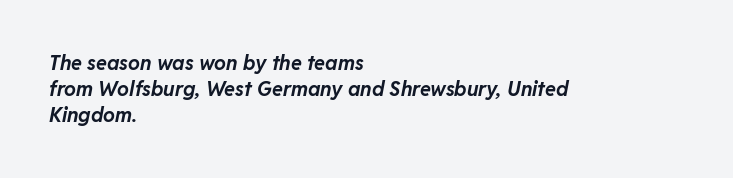
Observe the ordinary spacing: letters are neighbours, not strangers. Any mark beneath the type? The region is blank. Summary of weight: heavy, a full bold. Left-aligned paragraph, ragged on the right. Is the type slanted? Yes — the strokes lean at a clear angle. What's the leading like? Ordinary, nothing unusual.
